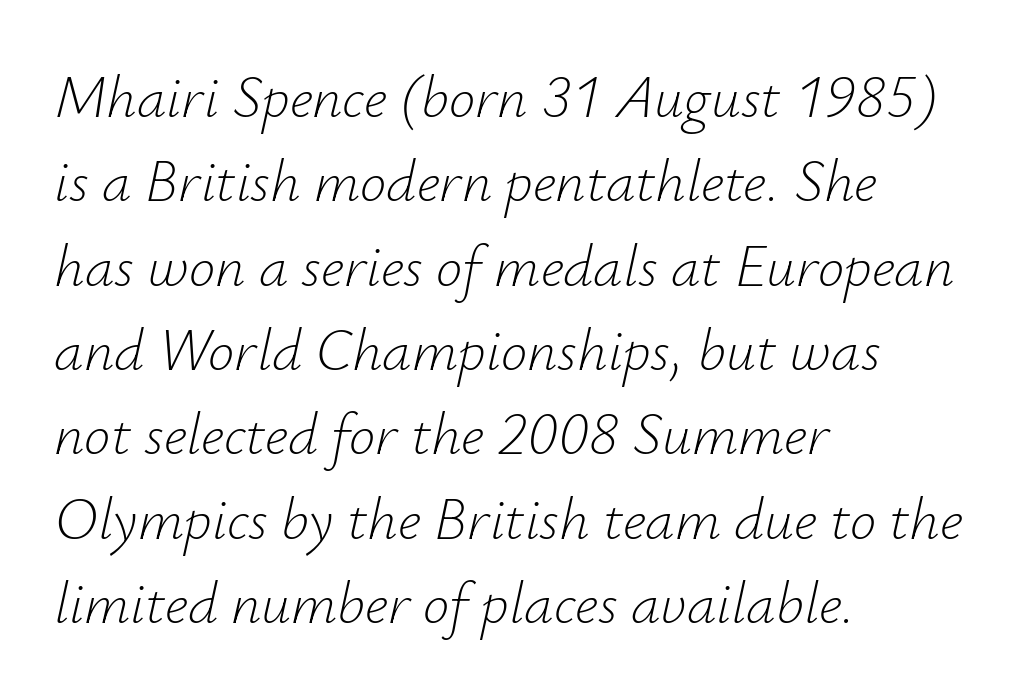
The image shows 59 px light type, italic (leaning right); set left-aligned, normal line spacing (1.43x), normal letter spacing, not underlined; low stroke contrast and a small x-height.
